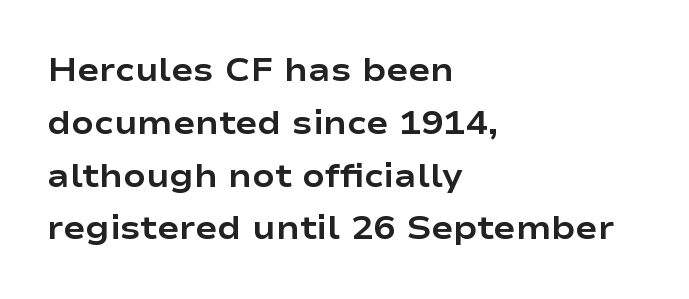
The image shows 33 px bold, wide sans-serif type, upright; set left-aligned, normal line spacing (1.6x), normal letter spacing, not underlined; low stroke contrast and a medium x-height.
